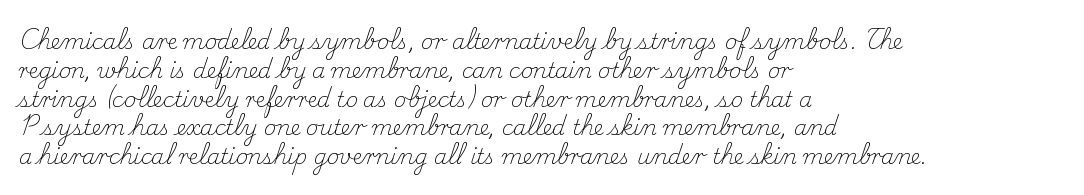
Q: Is the text bold? A: No.
Q: Is the text italic (slanted)? A: Yes.
Q: Is the text underlined? A: No.
Q: How is the paragraph aligned? A: Left-aligned.
Q: Is the spacing between letters normal or unusually wide? A: Normal.
Q: Is the spacing between lines tight, normal or loose? A: Normal.
